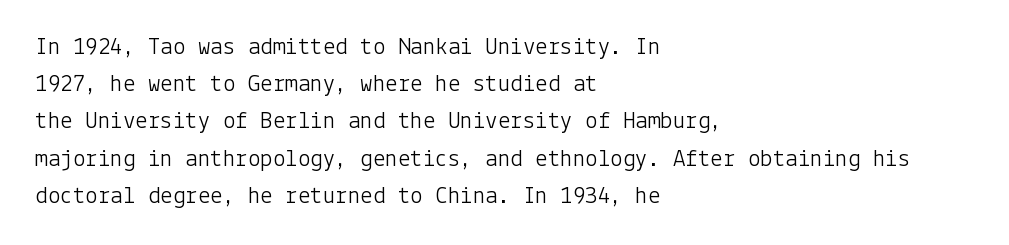
Q: Is the text bold? A: No.
Q: Is the text italic (slanted)? A: No, it is upright.
Q: Is the text underlined? A: No.
Q: How is the paragraph aligned? A: Left-aligned.
Q: Is the spacing between letters normal or unusually wide? A: Normal.
Q: Is the spacing between lines tight, normal or loose? A: Normal.
